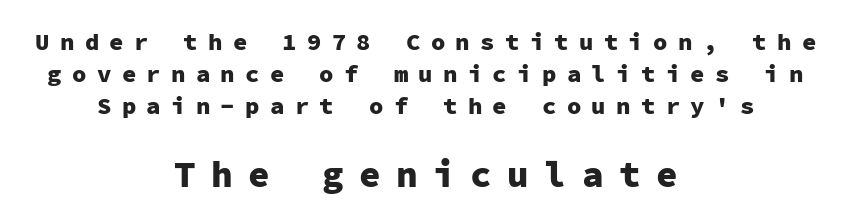
A typesetter would call this monospace, since all characters share one set width. The gap between lines stays unmarked. The leading is moderate, giving the passage an even texture. The gaps between neighbouring characters are conspicuously large.
